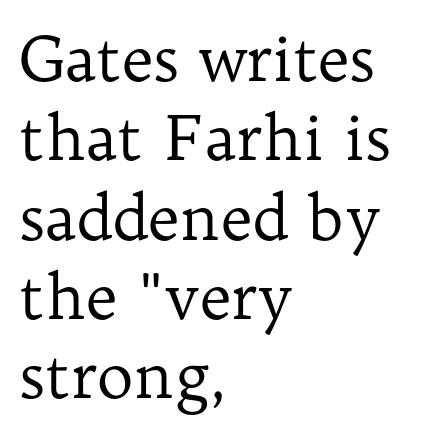
The image shows 62 px regular-weight serif type, upright; set left-aligned, normal line spacing (1.28x), normal letter spacing, not underlined; low stroke contrast and a medium x-height.
